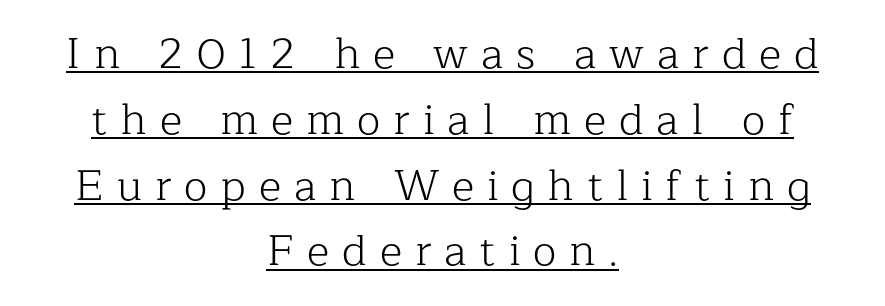
The image shows 43 px light serif type, upright; set centered, normal line spacing (1.53x), unusually wide letter spacing (+0.3 em), underlined; low stroke contrast and a medium x-height.
